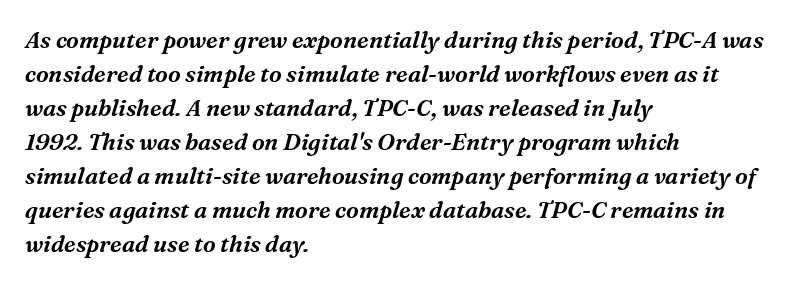
Q: Is the text italic (slanted)? A: Yes, it leans right by about 16 degrees.
Q: Is the text underlined? A: No.
Q: How is the paragraph aligned? A: Left-aligned.
Q: Is the spacing between letters normal or unusually wide? A: Normal.
Q: Is the spacing between lines tight, normal or loose? A: Normal.
